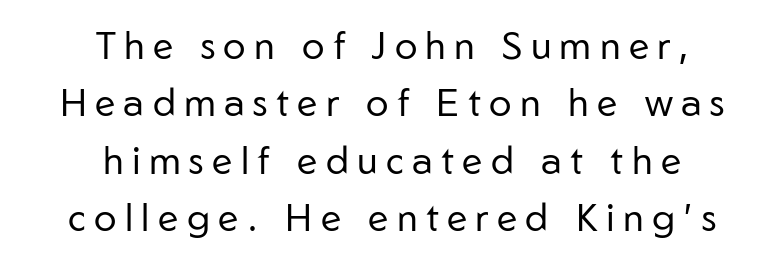
Q: Is the text bold? A: No.
Q: Is the text italic (slanted)? A: No, it is upright.
Q: Is the typeface a serif or a sans-serif typeface? A: Sans-serif.
Q: Is the text underlined? A: No.
Q: How is the paragraph aligned? A: Centered.
Q: Is the spacing between letters normal or unusually wide? A: Unusually wide.
Q: Is the spacing between lines tight, normal or loose? A: Normal.
Q: Width (condensed, normal, or wide)? A: Normal.
Q: Stroke contrast? A: Low.
Q: x-height? A: Medium.
Q: Monospaced? A: No.
